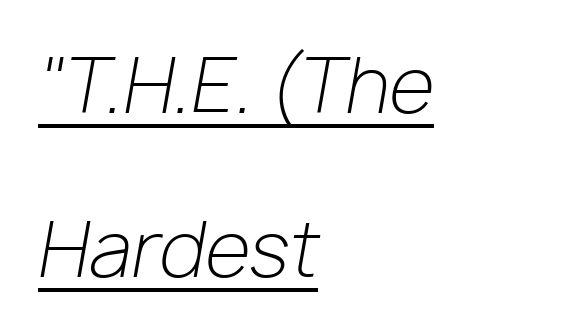
These lines stack with their left ends in a neat column. Successive baselines arrive slowly, with a big drop between each. Each letter keeps its own natural width here, so spacing adapts to shape. Stroke mass is kept to a normal reading level or below. Is the type slanted? Yes — the strokes lean at a clear angle. The line texture is even and compact thanks to regular tracking.
